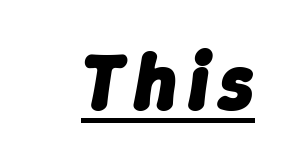
The image shows 80 px heavy type, italic (leaning right); set underlined; low stroke contrast and a medium x-height.
